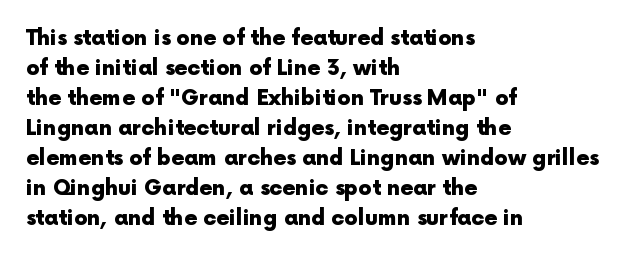
The font's upright variant was chosen for this text. These lines keep a tight, regular rhythm from letter to letter. Notice how thick the strokes are: this is what a full bold looks like. These lines sit exactly where default settings would place them.
